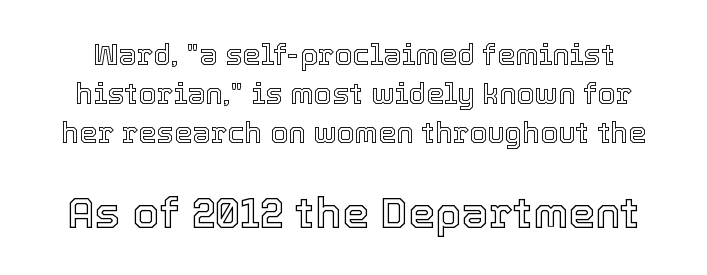
The image shows 43 px text type, upright; set normal line spacing (1.34x), normal letter spacing, not underlined; the second (bottom) block is 1.48x larger; a medium x-height.
